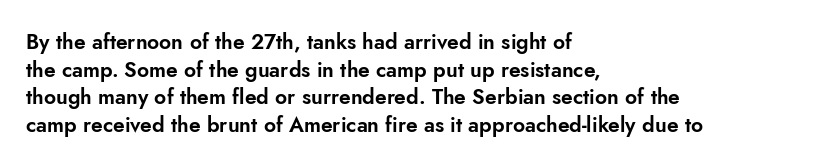
{"italic": "no", "underline": "no", "align": "left", "line_spacing": "normal", "line_spacing_ratio": 1.32, "letter_spacing": "normal", "letter_spacing_em": 0.0, "glyph_px": 21}
